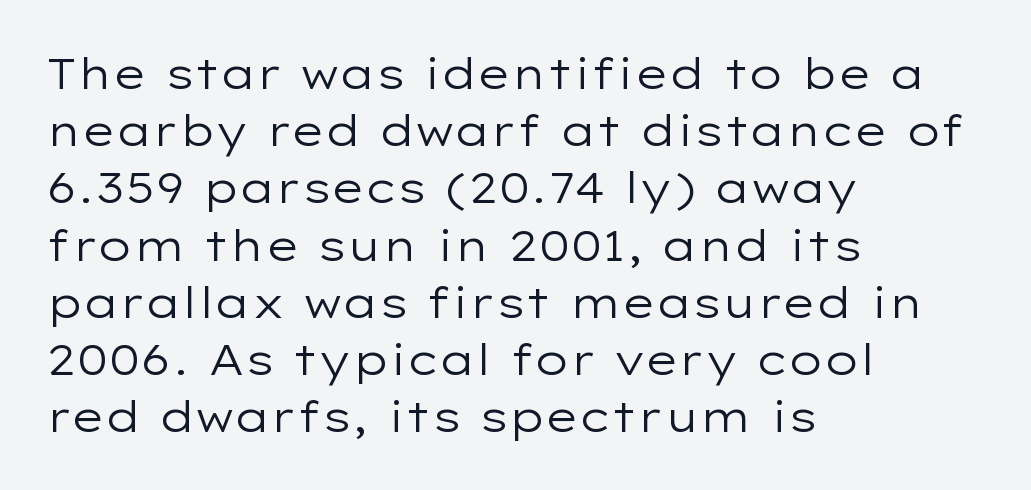
{"serif": "no", "italic": "no", "bold": "no", "weight": "regular", "width": "wide", "stroke_contrast": "low", "x_height": "medium", "monospaced": "no", "underline": "no", "align": "left", "line_spacing": "normal", "line_spacing_ratio": 1.33, "letter_spacing": "normal", "letter_spacing_em": 0.0, "glyph_px": 43}
